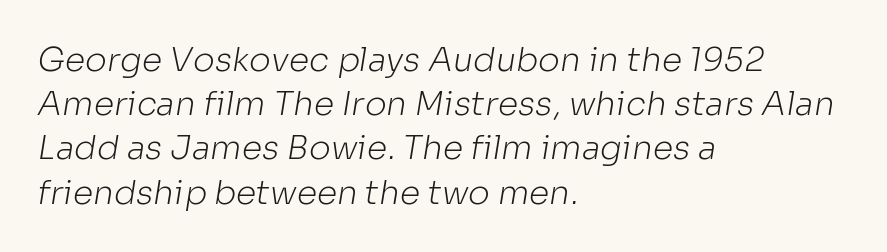
The image shows 33 px light sans-serif type; set left-aligned, normal line spacing (1.34x), normal letter spacing, not underlined; low stroke contrast and a medium x-height.
